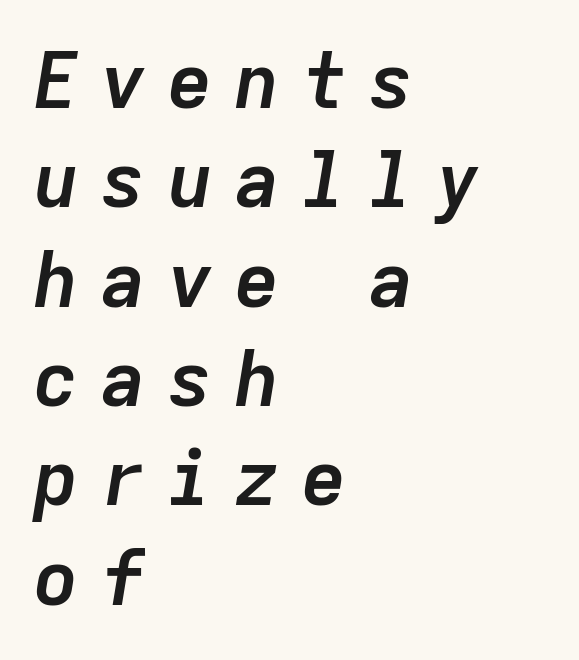
A typesetter would call this monospace, since all characters share one set width. Chunky letters — that's bold for sure. The axis of the letterforms is tilted away from vertical. Does the leading feel generous? No, just average. The specimen omits any rule beneath the text block's lines.
